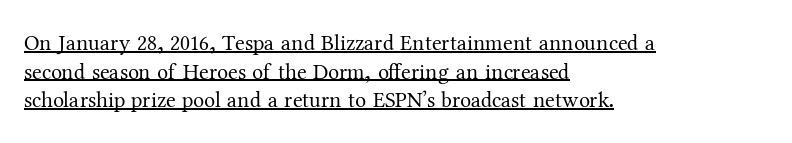
{"italic": "no", "bold": "no", "underline": "yes", "align": "left", "line_spacing": "normal", "line_spacing_ratio": 1.3, "letter_spacing": "normal", "letter_spacing_em": 0.0, "glyph_px": 22}
